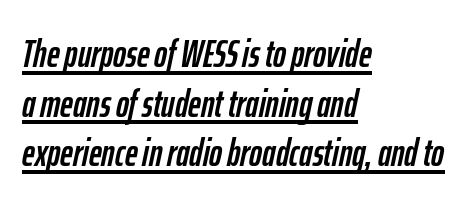
Q: Is the text italic (slanted)? A: Yes, it leans right by about 12 degrees.
Q: Is the text underlined? A: Yes.
Q: How is the paragraph aligned? A: Left-aligned.
Q: Is the spacing between letters normal or unusually wide? A: Normal.
Q: Is the spacing between lines tight, normal or loose? A: Normal.
Q: Width (condensed, normal, or wide)? A: Condensed.
Q: Stroke contrast? A: Low.
Q: x-height? A: Medium.
Q: Monospaced? A: No.
